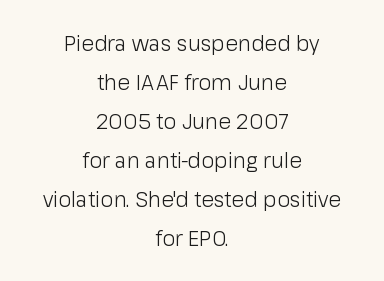
Q: Is the text bold? A: No.
Q: Is the text italic (slanted)? A: No, it is upright.
Q: Is the text underlined? A: No.
Q: How is the paragraph aligned? A: Centered.
Q: Is the spacing between letters normal or unusually wide? A: Normal.
